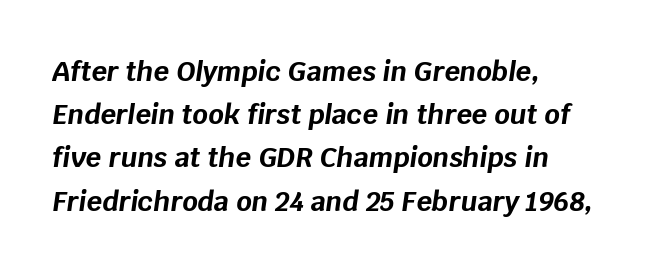
The image shows 27 px bold type, italic (leaning right); set left-aligned, normal line spacing (1.6x), normal letter spacing, not underlined.
